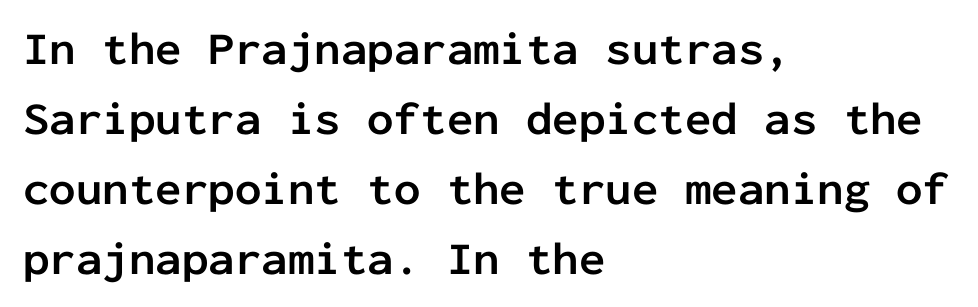
Q: Is the text bold? A: Yes.
Q: Is the text italic (slanted)? A: No, it is upright.
Q: Is the typeface a serif or a sans-serif typeface? A: Sans-serif.
Q: Is the text underlined? A: No.
Q: How is the paragraph aligned? A: Left-aligned.
Q: Is the spacing between letters normal or unusually wide? A: Normal.
Q: Is the spacing between lines tight, normal or loose? A: Normal.
Q: Width (condensed, normal, or wide)? A: Normal.
Q: Stroke contrast? A: Low.
Q: x-height? A: Medium.
Q: Monospaced? A: Yes.
